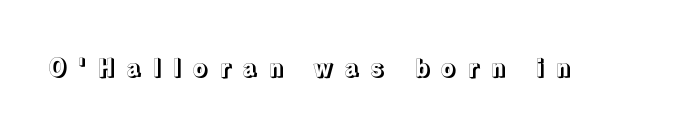
{"italic": "no", "underline": "no", "letter_spacing": "wide", "letter_spacing_em": 0.47, "glyph_px": 24}
